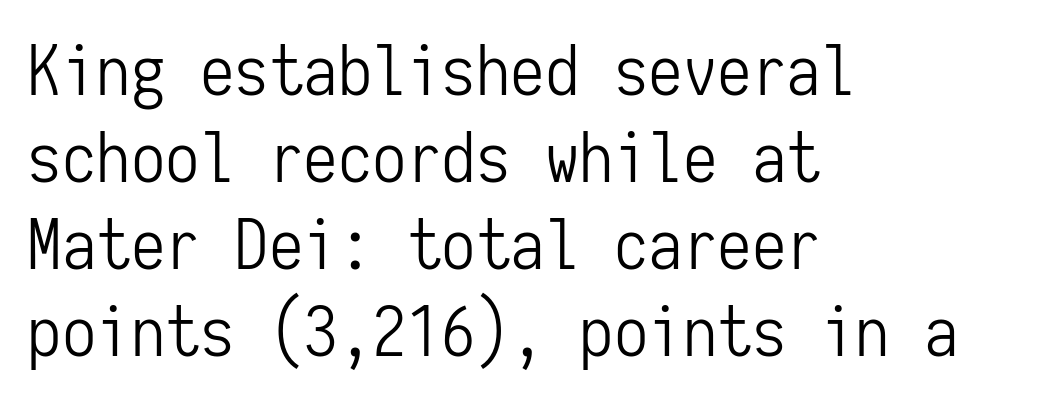
{"serif": "no", "italic": "no", "bold": "no", "weight": "light", "width": "condensed", "stroke_contrast": "low", "x_height": "medium", "monospaced": "yes", "underline": "no", "align": "left", "line_spacing": "normal", "line_spacing_ratio": 1.26, "letter_spacing": "normal", "letter_spacing_em": 0.0, "glyph_px": 69}
